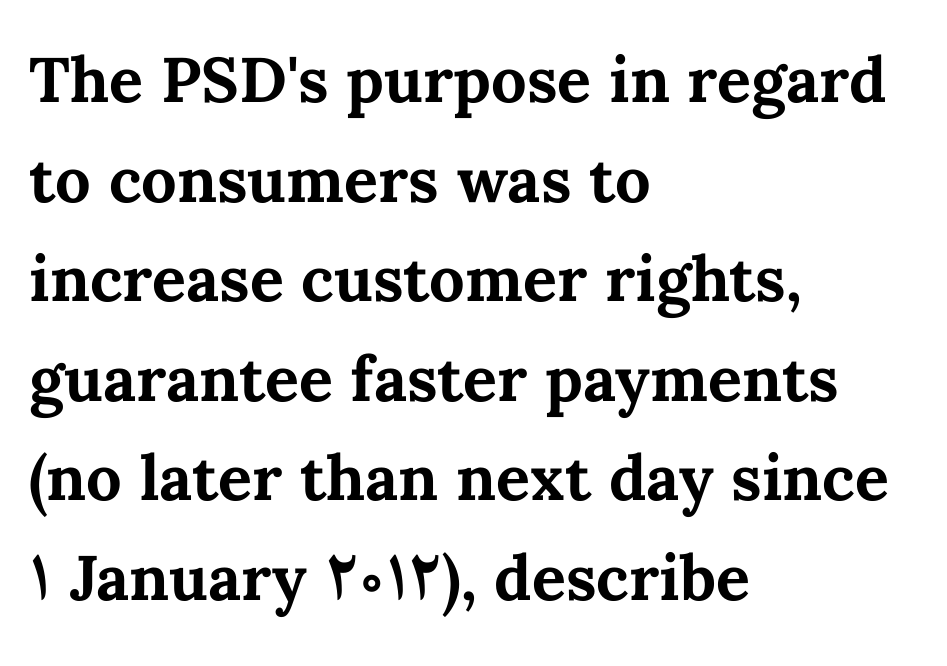
{"italic": "no", "bold": "yes", "weight": "bold", "width": "normal", "stroke_contrast": "medium", "x_height": "medium", "monospaced": "no", "underline": "no", "align": "left", "line_spacing": "normal", "line_spacing_ratio": 1.58, "letter_spacing": "normal", "letter_spacing_em": 0.0, "glyph_px": 63}
